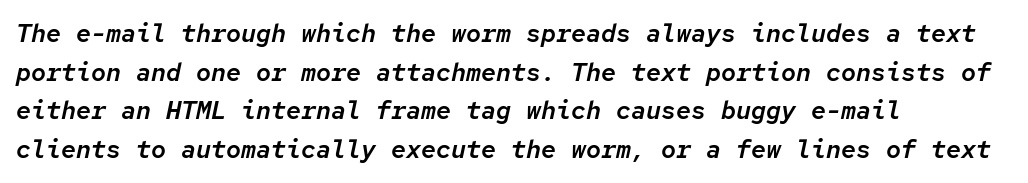
Q: Is the text italic (slanted)? A: Yes, it leans right by about 12 degrees.
Q: Is the text underlined? A: No.
Q: How is the paragraph aligned? A: Left-aligned.
Q: Is the spacing between letters normal or unusually wide? A: Normal.
Q: Is the spacing between lines tight, normal or loose? A: Normal.
